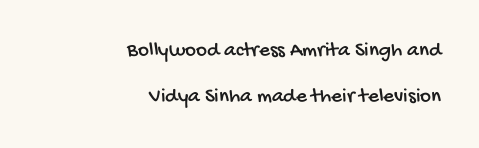
Q: Is the text underlined? A: No.
Q: How is the paragraph aligned? A: Right-aligned.
Q: Is the spacing between letters normal or unusually wide? A: Normal.
Q: Is the spacing between lines tight, normal or loose? A: Loose.
